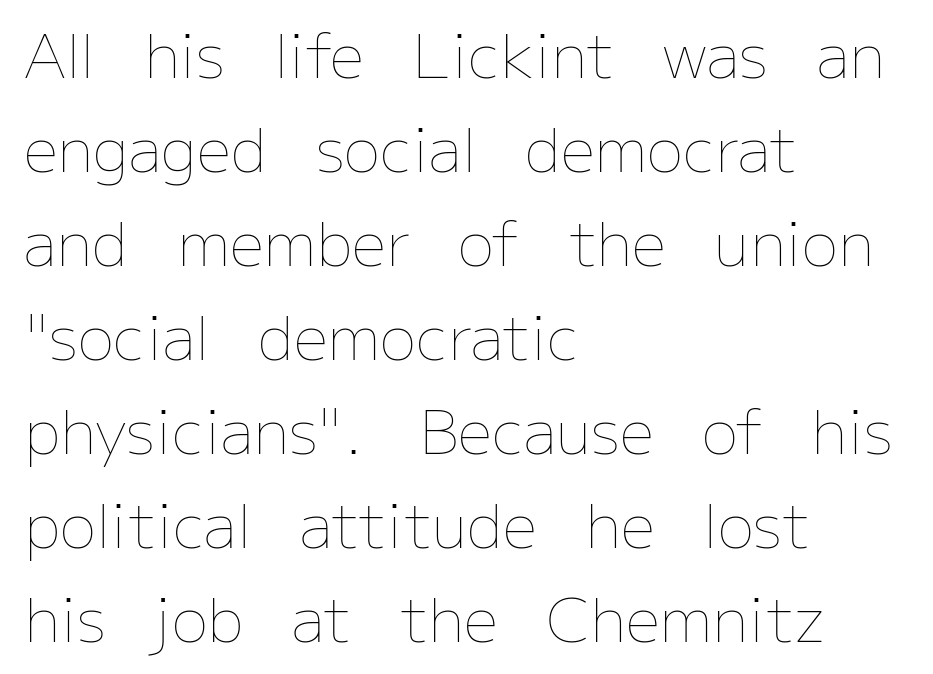
The type is set solid horizontally, with unmodified tracking. Plain, unruled lines of type. Ascenders rise straight up at ninety degrees. Reading down the column, the eye jumps a familiar distance to each next line. Varying glyph widths throughout — classic text-font behaviour.
